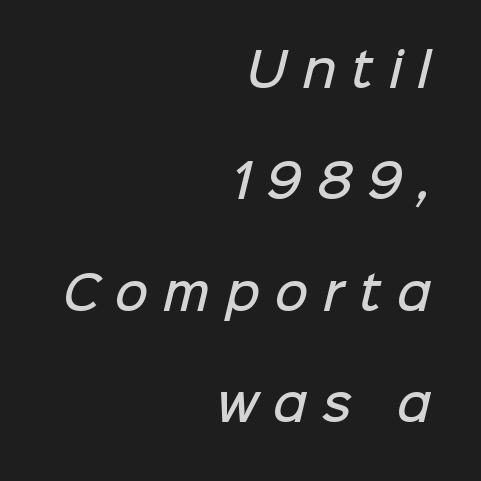
The image shows 46 px semibold sans-serif type; set right-aligned, loose line spacing (2.42x), unusually wide letter spacing (+0.33 em), not underlined; low stroke contrast and a medium x-height.
